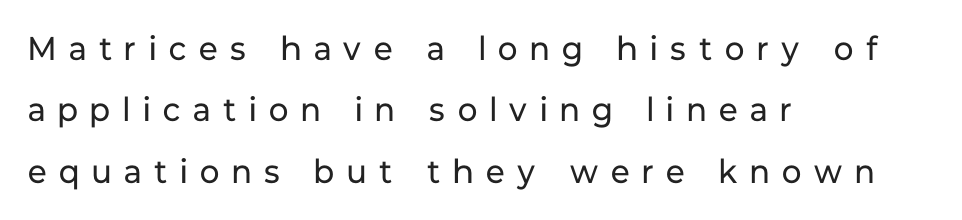
Q: Is the text bold? A: No.
Q: Is the text italic (slanted)? A: No, it is upright.
Q: Is the typeface a serif or a sans-serif typeface? A: Sans-serif.
Q: Is the text underlined? A: No.
Q: How is the paragraph aligned? A: Left-aligned.
Q: Is the spacing between letters normal or unusually wide? A: Unusually wide.
Q: Width (condensed, normal, or wide)? A: Normal.
Q: Stroke contrast? A: Low.
Q: x-height? A: Medium.
Q: Monospaced? A: No.
